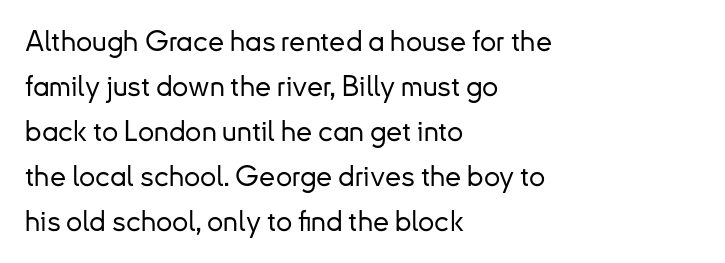
Q: Is the text italic (slanted)? A: No, it is upright.
Q: Is the typeface a serif or a sans-serif typeface? A: Sans-serif.
Q: Is the text underlined? A: No.
Q: How is the paragraph aligned? A: Left-aligned.
Q: Is the spacing between letters normal or unusually wide? A: Normal.
Q: Is the spacing between lines tight, normal or loose? A: Normal.
Q: Width (condensed, normal, or wide)? A: Normal.
Q: Stroke contrast? A: Low.
Q: x-height? A: Small.
Q: Monospaced? A: No.
